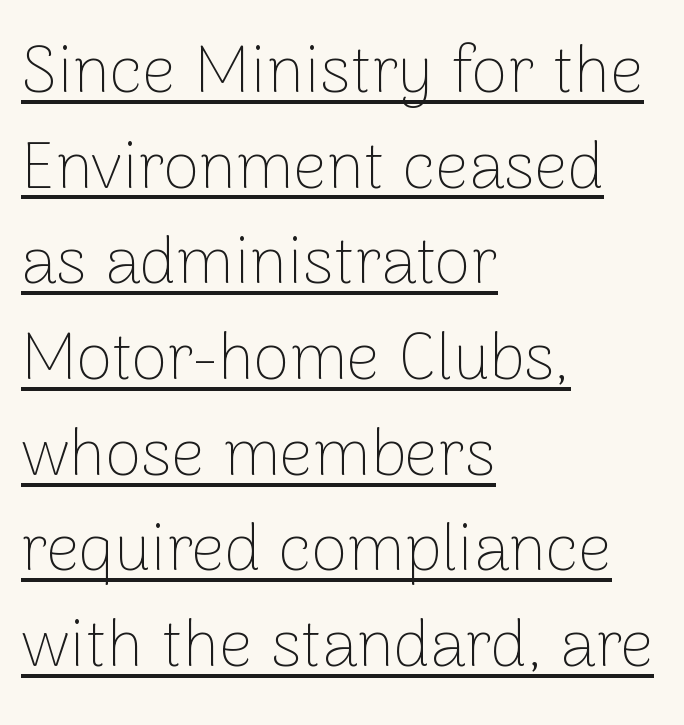
Each letter's strokes conclude bluntly, with no projecting serifs. Quick note: interline space is typical. Posture: straight, roman, zero tilt. Weight class: somewhere from thin through regular. The face used here is proportionally spaced, like ordinary book or web type. The typesetter has applied underlining to the passage shown.
